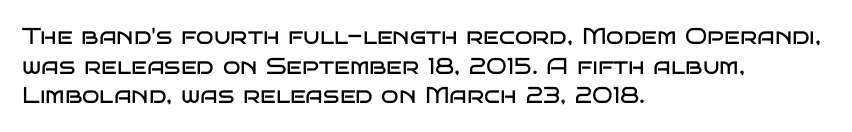
The image shows 23 px text type, upright; set left-aligned, normal line spacing (1.29x), normal letter spacing, not underlined.
